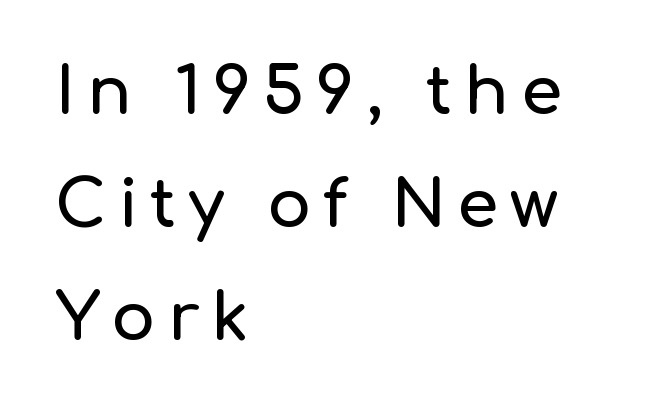
Q: Is the text italic (slanted)? A: No, it is upright.
Q: Is the typeface a serif or a sans-serif typeface? A: Sans-serif.
Q: Is the text underlined? A: No.
Q: How is the paragraph aligned? A: Left-aligned.
Q: Width (condensed, normal, or wide)? A: Normal.
Q: Stroke contrast? A: Low.
Q: x-height? A: Medium.
Q: Monospaced? A: No.
